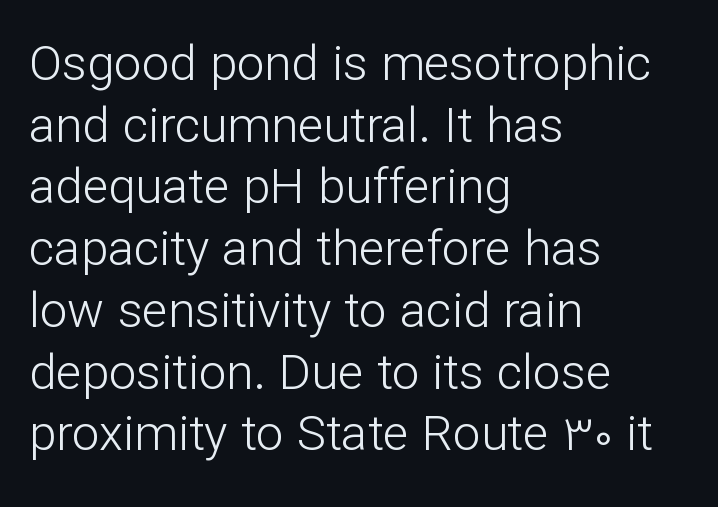
Q: Is the text bold? A: No.
Q: Is the text italic (slanted)? A: No, it is upright.
Q: Is the typeface a serif or a sans-serif typeface? A: Sans-serif.
Q: Is the text underlined? A: No.
Q: How is the paragraph aligned? A: Left-aligned.
Q: Is the spacing between letters normal or unusually wide? A: Normal.
Q: Is the spacing between lines tight, normal or loose? A: Normal.
Q: Width (condensed, normal, or wide)? A: Normal.
Q: Stroke contrast? A: Low.
Q: x-height? A: Medium.
Q: Monospaced? A: No.
